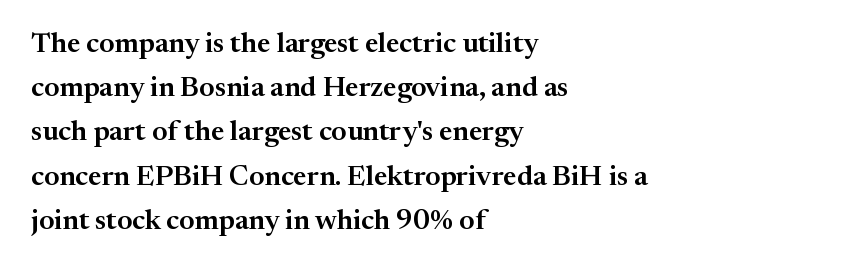
Q: Is the text italic (slanted)? A: No, it is upright.
Q: Is the typeface a serif or a sans-serif typeface? A: Serif.
Q: Is the text underlined? A: No.
Q: How is the paragraph aligned? A: Left-aligned.
Q: Is the spacing between letters normal or unusually wide? A: Normal.
Q: Is the spacing between lines tight, normal or loose? A: Normal.
Q: Width (condensed, normal, or wide)? A: Normal.
Q: Stroke contrast? A: Medium.
Q: x-height? A: Medium.
Q: Monospaced? A: No.
